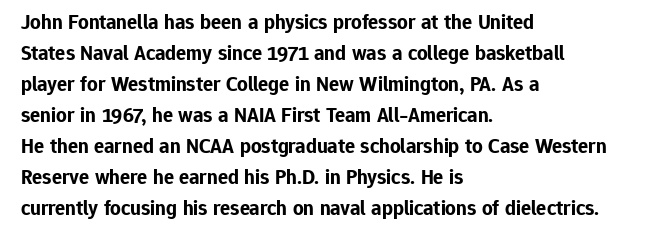
Q: Is the text bold? A: Yes.
Q: Is the text italic (slanted)? A: No, it is upright.
Q: Is the text underlined? A: No.
Q: How is the paragraph aligned? A: Left-aligned.
Q: Is the spacing between letters normal or unusually wide? A: Normal.
Q: Is the spacing between lines tight, normal or loose? A: Normal.
